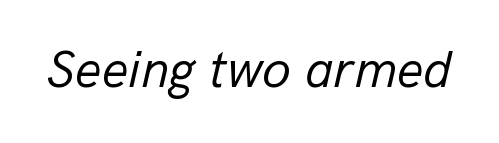
{"italic": "yes", "lean": "right", "slant_degrees": 13, "bold": "no", "weight": "regular", "width": "normal", "stroke_contrast": "low", "x_height": "medium", "monospaced": "no", "underline": "no", "letter_spacing": "normal", "letter_spacing_em": 0.0, "glyph_px": 52}
